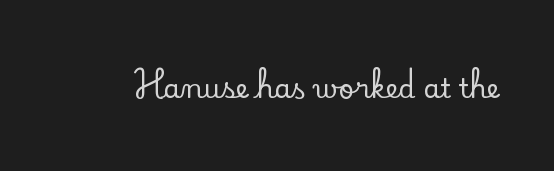
The image shows 27 px text type, upright; set normal letter spacing, not underlined.
